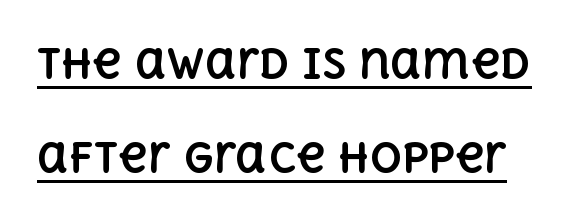
Q: Is the text bold? A: Yes.
Q: Is the text italic (slanted)? A: No, it is upright.
Q: Is the text underlined? A: Yes.
Q: Is the spacing between letters normal or unusually wide? A: Normal.
Q: Is the spacing between lines tight, normal or loose? A: Loose.
Q: Width (condensed, normal, or wide)? A: Normal.
Q: x-height? A: Large.
Q: Monospaced? A: No.
